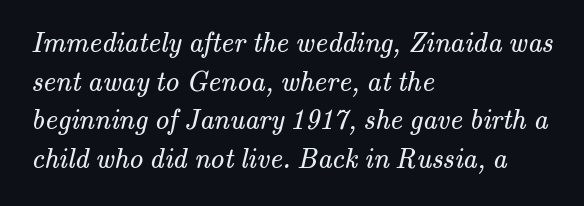
Q: Is the text bold? A: No.
Q: Is the typeface a serif or a sans-serif typeface? A: Serif.
Q: Is the text underlined? A: No.
Q: How is the paragraph aligned? A: Left-aligned.
Q: Is the spacing between letters normal or unusually wide? A: Normal.
Q: Is the spacing between lines tight, normal or loose? A: Normal.
Q: Width (condensed, normal, or wide)? A: Normal.
Q: Stroke contrast? A: Medium.
Q: x-height? A: Small.
Q: Monospaced? A: No.
